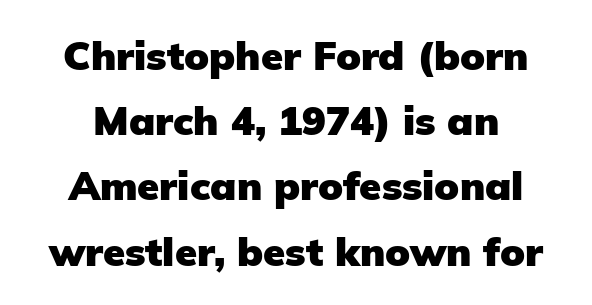
These lines are rendered in a variable-pitch font. In terms of posture, this sample is upright. This sample uses a sans-serif face. Each row of text sits above clean, open space.
